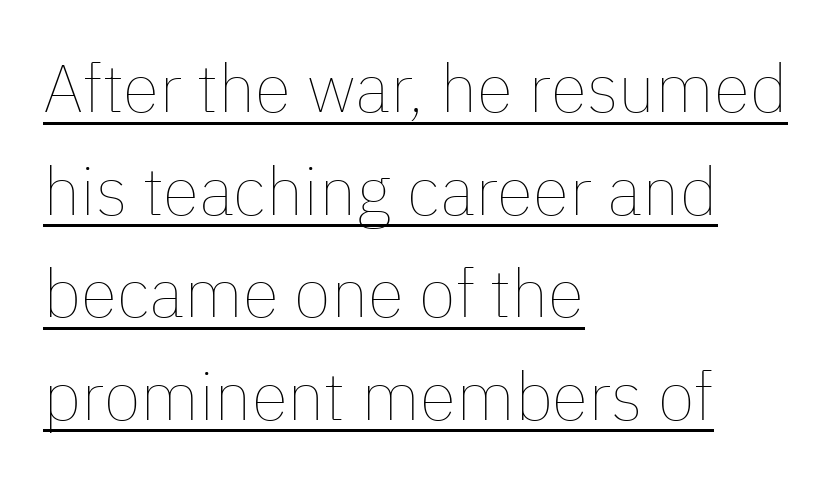
{"italic": "no", "bold": "no", "weight": "thin", "width": "normal", "stroke_contrast": "low", "x_height": "medium", "monospaced": "no", "underline": "yes", "align": "left", "line_spacing": "normal", "line_spacing_ratio": 1.53, "letter_spacing": "normal", "letter_spacing_em": 0.0, "glyph_px": 67}
